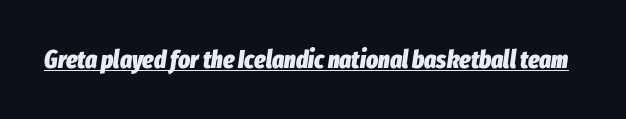
Q: Is the text bold? A: Yes.
Q: Is the text italic (slanted)? A: Yes, it leans right by about 8 degrees.
Q: Is the text underlined? A: Yes.
Q: Is the spacing between letters normal or unusually wide? A: Normal.
